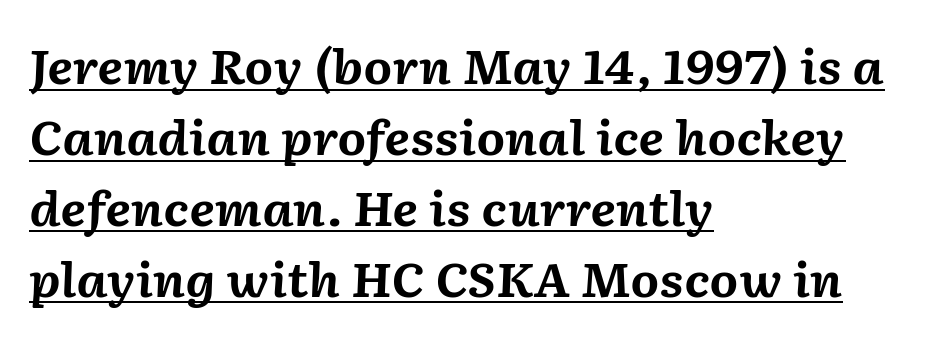
{"italic": "yes", "lean": "right", "slant_degrees": 2, "bold": "yes", "weight": "bold", "width": "normal", "stroke_contrast": "medium", "x_height": "medium", "monospaced": "no", "underline": "yes", "align": "left", "line_spacing": "normal", "line_spacing_ratio": 1.54, "letter_spacing": "normal", "letter_spacing_em": 0.0, "glyph_px": 46}
